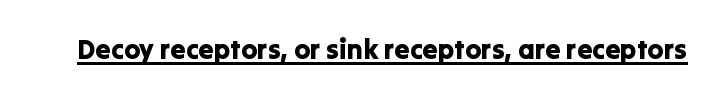
In terms of letterspacing, this is plain default setting. Ascenders rise straight up at ninety degrees. Underline: present.
